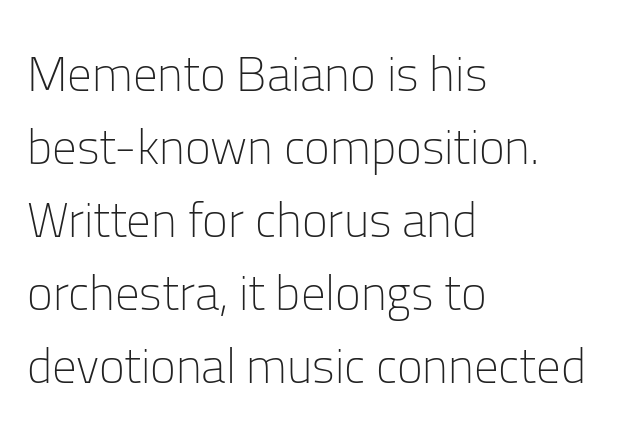
{"serif": "no", "italic": "no", "bold": "no", "weight": "light", "width": "normal", "stroke_contrast": "low", "x_height": "medium", "monospaced": "no", "underline": "no", "align": "left", "line_spacing": "normal", "line_spacing_ratio": 1.49, "letter_spacing": "normal", "letter_spacing_em": 0.0, "glyph_px": 49}
